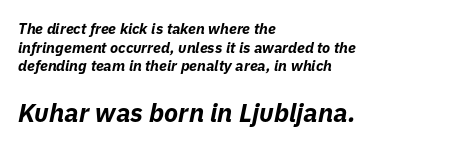
The image shows 26 px bold type, italic (leaning right); set left-aligned, line spacing 1.24x, normal letter spacing, not underlined; the second (bottom) block is 1.73x larger.
